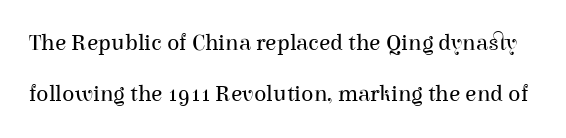
{"italic": "no", "bold": "no", "underline": "no", "line_spacing": "loose", "line_spacing_ratio": 2.22, "letter_spacing": "normal", "letter_spacing_em": 0.0, "glyph_px": 23}
